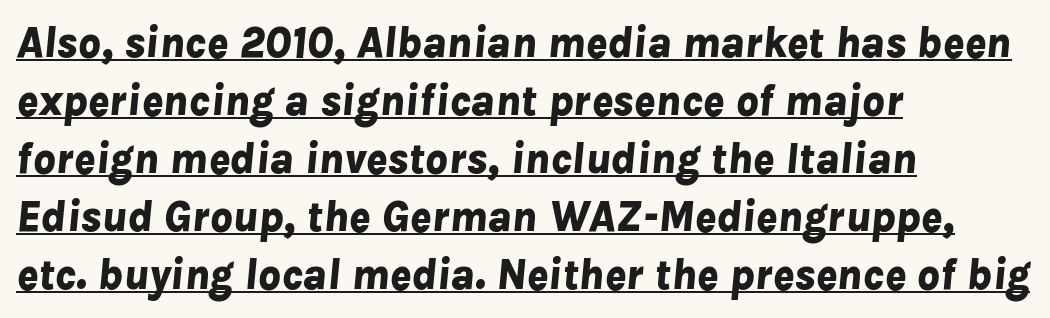
{"italic": "yes", "lean": "right", "slant_degrees": 8, "bold": "yes", "weight": "bold", "width": "normal", "stroke_contrast": "low", "x_height": "medium", "monospaced": "no", "underline": "yes", "align": "left", "line_spacing": "normal", "line_spacing_ratio": 1.32, "letter_spacing": "normal", "letter_spacing_em": 0.0, "glyph_px": 44}
